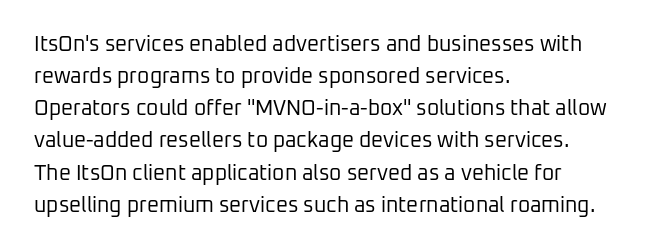
{"italic": "no", "bold": "no", "underline": "no", "align": "left", "line_spacing": "normal", "line_spacing_ratio": 1.53, "letter_spacing": "normal", "letter_spacing_em": 0.0, "glyph_px": 21}
